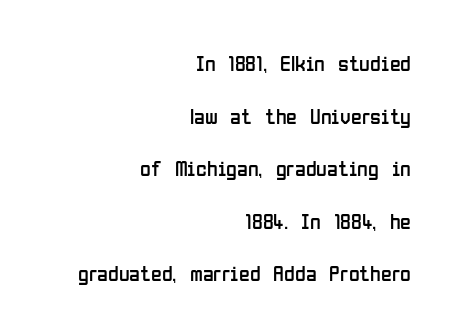
Each row of text sits above clean, open space. Short note: letters normally spaced. Leading is clearly above the norm, producing a sparse column. Every row of glyphs terminates at an identical x-position on the right.
